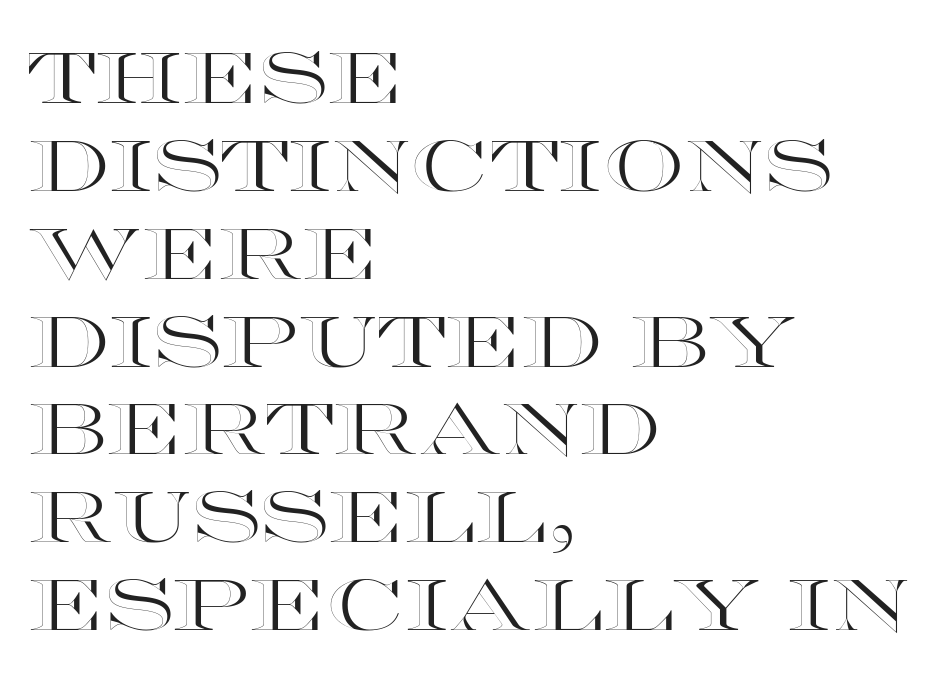
The image shows 72 px wide type, upright; set left-aligned, line spacing 1.22x, normal letter spacing, not underlined; a large x-height.
